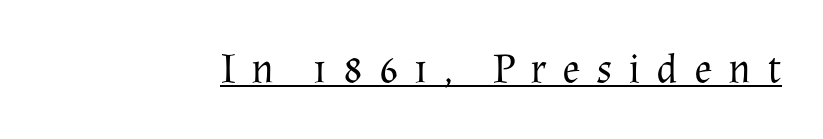
{"serif": "yes", "italic": "no", "bold": "no", "weight": "regular", "width": "normal", "stroke_contrast": "medium", "x_height": "medium", "monospaced": "no", "underline": "yes", "letter_spacing": "wide", "letter_spacing_em": 0.38, "glyph_px": 42}
